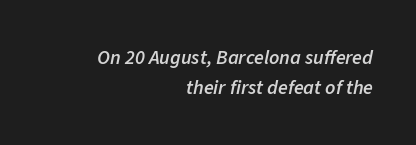
The image shows 20 px text type, italic (leaning right); set right-aligned, normal line spacing (1.48x), normal letter spacing, not underlined.
